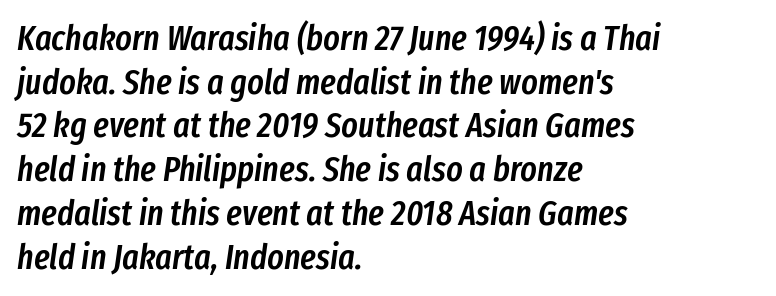
Q: Is the text bold? A: Semi-bold.
Q: Is the text italic (slanted)? A: Yes, it leans right by about 8 degrees.
Q: Is the text underlined? A: No.
Q: How is the paragraph aligned? A: Left-aligned.
Q: Is the spacing between letters normal or unusually wide? A: Normal.
Q: Is the spacing between lines tight, normal or loose? A: Normal.
Q: Width (condensed, normal, or wide)? A: Condensed.
Q: Stroke contrast? A: Low.
Q: x-height? A: Medium.
Q: Monospaced? A: No.
